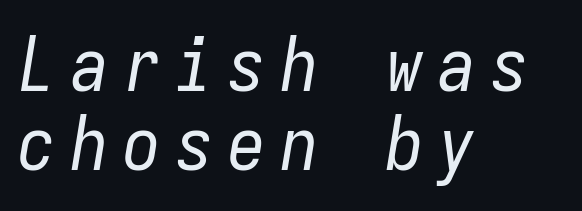
{"italic": "yes", "lean": "right", "slant_degrees": 9, "bold": "no", "weight": "regular", "width": "condensed", "stroke_contrast": "low", "x_height": "medium", "monospaced": "yes", "underline": "no", "align": "left", "line_spacing": "tight", "line_spacing_ratio": 1.06, "letter_spacing": "wide", "letter_spacing_em": 0.2, "glyph_px": 75}
